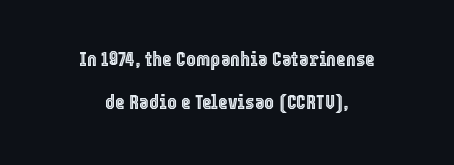
{"italic": "no", "underline": "no", "align": "center", "line_spacing": "loose", "line_spacing_ratio": 2.06, "letter_spacing": "normal", "letter_spacing_em": 0.0, "glyph_px": 21}
